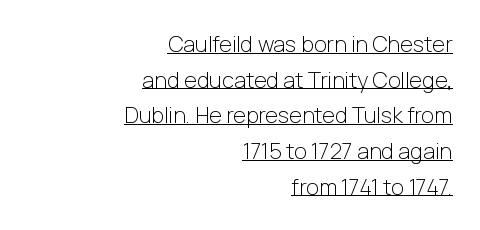
The image shows 22 px text type, upright; set right-aligned, normal line spacing (1.62x), normal letter spacing, underlined.
